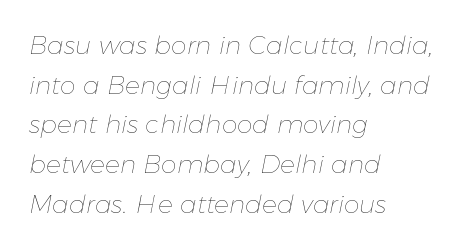
Q: Is the text bold? A: No.
Q: Is the text italic (slanted)? A: Yes, it leans right by about 11 degrees.
Q: Is the text underlined? A: No.
Q: How is the paragraph aligned? A: Left-aligned.
Q: Is the spacing between letters normal or unusually wide? A: Normal.
Q: Is the spacing between lines tight, normal or loose? A: Normal.
